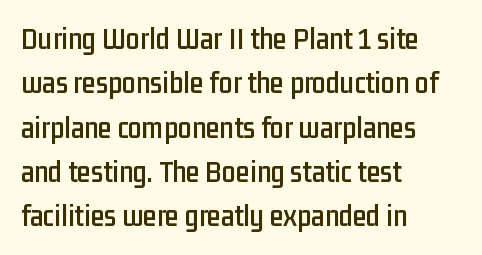
{"serif": "no", "italic": "no", "width": "condensed", "stroke_contrast": "low", "x_height": "medium", "monospaced": "no", "underline": "no", "align": "left", "line_spacing": "normal", "line_spacing_ratio": 1.43, "letter_spacing": "normal", "letter_spacing_em": 0.0, "glyph_px": 31}
